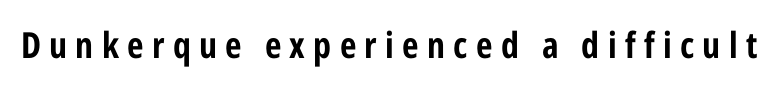
Q: Is the text bold? A: Yes.
Q: Is the text italic (slanted)? A: No, it is upright.
Q: Is the typeface a serif or a sans-serif typeface? A: Sans-serif.
Q: Is the text underlined? A: No.
Q: Is the spacing between letters normal or unusually wide? A: Unusually wide.
Q: Width (condensed, normal, or wide)? A: Condensed.
Q: Stroke contrast? A: Low.
Q: x-height? A: Medium.
Q: Monospaced? A: No.
